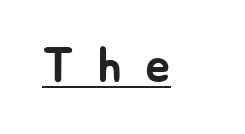
{"serif": "no", "italic": "no", "width": "normal", "stroke_contrast": "low", "x_height": "medium", "monospaced": "no", "underline": "yes", "letter_spacing": "wide", "letter_spacing_em": 0.47, "glyph_px": 50}
